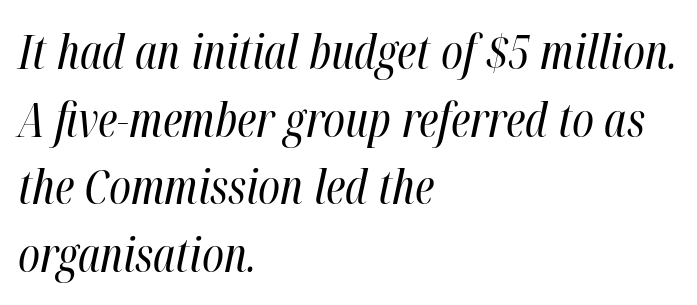
The type is set solid horizontally, with unmodified tracking. The face used here has a pronounced slope to its letters. These lines are set flush left with a ragged right edge. Varying glyph widths throughout — classic text-font behaviour. The weight tops out at a normal text grade. Any mark beneath the type? The region is blank.
